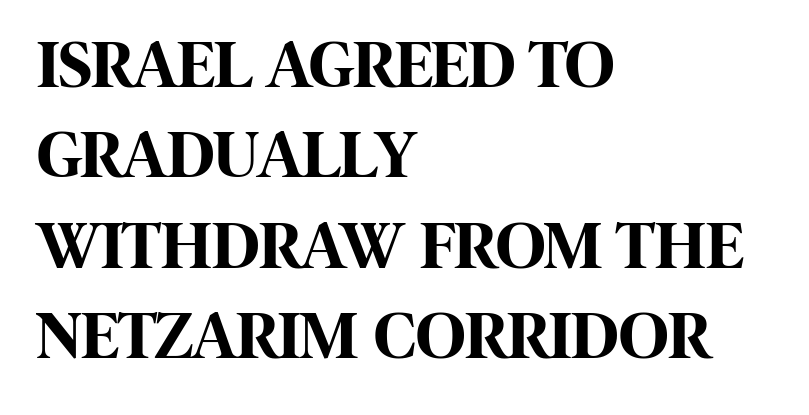
{"serif": "no", "italic": "no", "bold": "yes", "weight": "bold", "width": "condensed", "stroke_contrast": "high", "x_height": "large", "monospaced": "no", "underline": "no", "align": "left", "line_spacing": "normal", "line_spacing_ratio": 1.33, "letter_spacing": "normal", "letter_spacing_em": 0.0, "glyph_px": 68}
